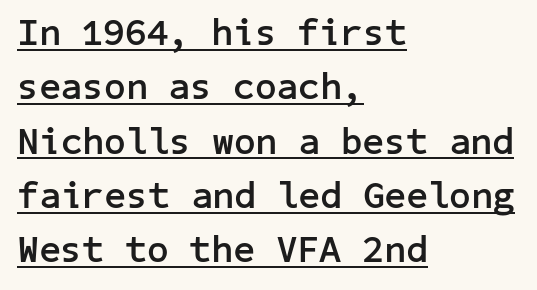
{"serif": "no", "italic": "no", "bold": "yes", "weight": "semibold", "width": "normal", "stroke_contrast": "low", "x_height": "medium", "underline": "yes", "align": "left", "line_spacing": "normal", "line_spacing_ratio": 1.43, "letter_spacing": "normal", "letter_spacing_em": 0.0, "glyph_px": 38}
